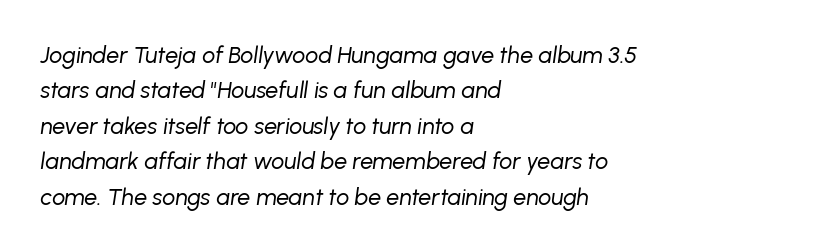
{"italic": "yes", "lean": "right", "slant_degrees": 8, "bold": "no", "underline": "no", "align": "left", "line_spacing": "normal", "line_spacing_ratio": 1.54, "letter_spacing": "normal", "letter_spacing_em": 0.0, "glyph_px": 23}
